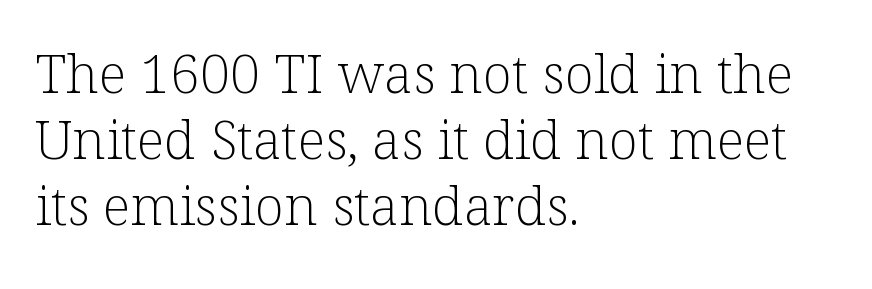
Q: Is the text bold? A: No.
Q: Is the text italic (slanted)? A: No, it is upright.
Q: Is the typeface a serif or a sans-serif typeface? A: Serif.
Q: Is the text underlined? A: No.
Q: How is the paragraph aligned? A: Left-aligned.
Q: Is the spacing between letters normal or unusually wide? A: Normal.
Q: Width (condensed, normal, or wide)? A: Normal.
Q: Stroke contrast? A: Low.
Q: x-height? A: Medium.
Q: Monospaced? A: No.
